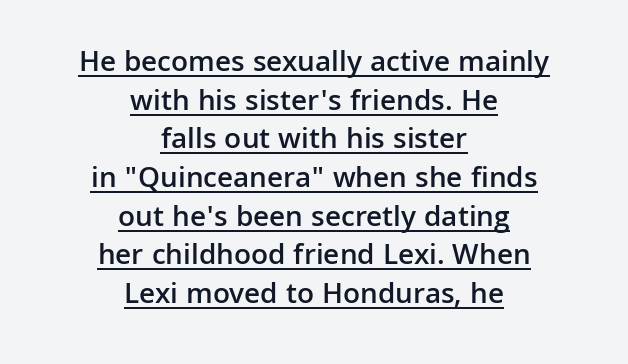
The image shows 30 px semibold sans-serif type, upright; set centered, normal line spacing (1.29x), normal letter spacing, underlined; low stroke contrast and a medium x-height.
